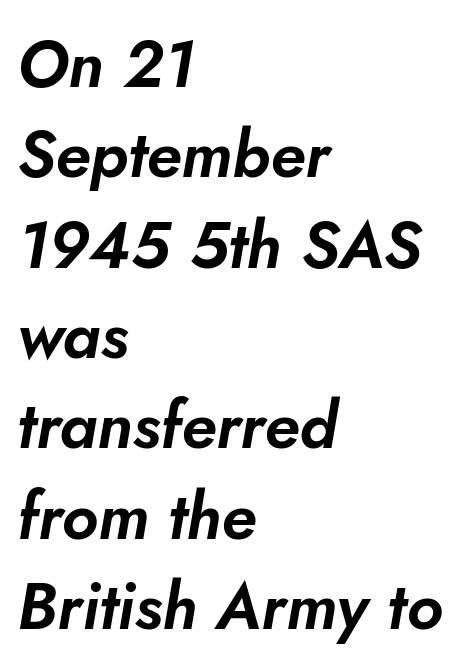
Think of a printed novel: that variable character pitch is what you see here. Is the type slanted? Yes — the strokes lean at a clear angle. These lines keep a tight, regular rhythm from letter to letter. The rendering anchors every line to the left-hand side. Baseline-to-baseline distance is the conventional proportion of letter height. The words here are not underlined.
